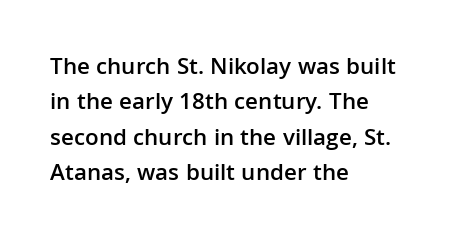
The image shows 24 px text type, upright; set left-aligned, normal line spacing (1.47x), normal letter spacing, not underlined.
